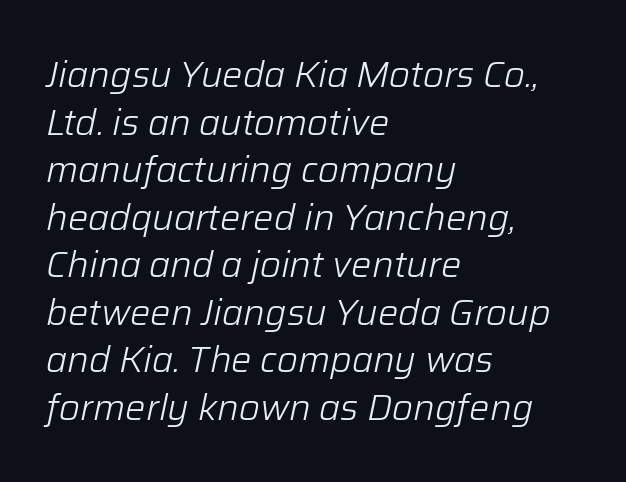
Q: Is the text bold? A: No.
Q: Is the text italic (slanted)? A: Yes, it leans right by about 12 degrees.
Q: Is the text underlined? A: No.
Q: How is the paragraph aligned? A: Left-aligned.
Q: Is the spacing between letters normal or unusually wide? A: Normal.
Q: Is the spacing between lines tight, normal or loose? A: Normal.
Q: Width (condensed, normal, or wide)? A: Normal.
Q: Stroke contrast? A: Low.
Q: x-height? A: Medium.
Q: Monospaced? A: No.
